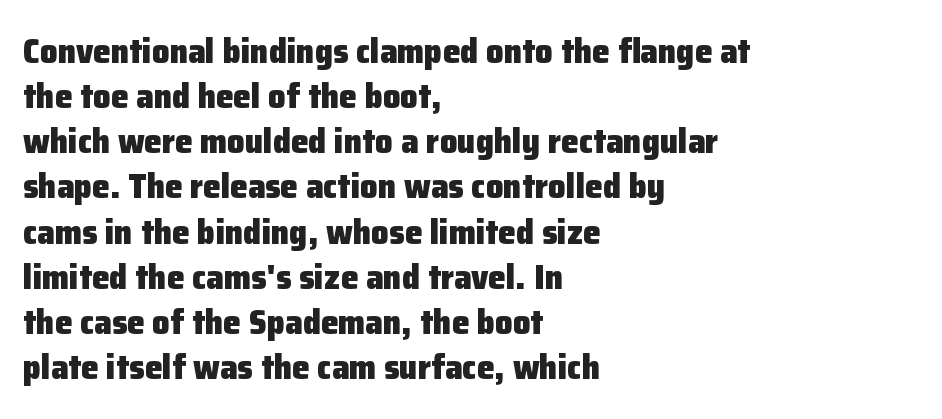
The image shows 35 px heavy sans-serif type, upright; set left-aligned, normal line spacing (1.29x), normal letter spacing, not underlined; low stroke contrast and a medium x-height.
